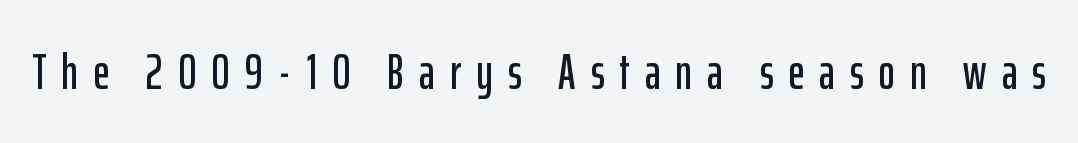
{"serif": "no", "italic": "no", "width": "condensed", "stroke_contrast": "low", "x_height": "medium", "monospaced": "no", "underline": "no", "letter_spacing": "wide", "letter_spacing_em": 0.3, "glyph_px": 50}
